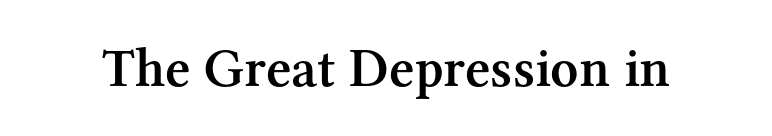
The image shows 55 px semibold serif type, upright; set normal letter spacing, not underlined; medium stroke contrast and a medium x-height.
